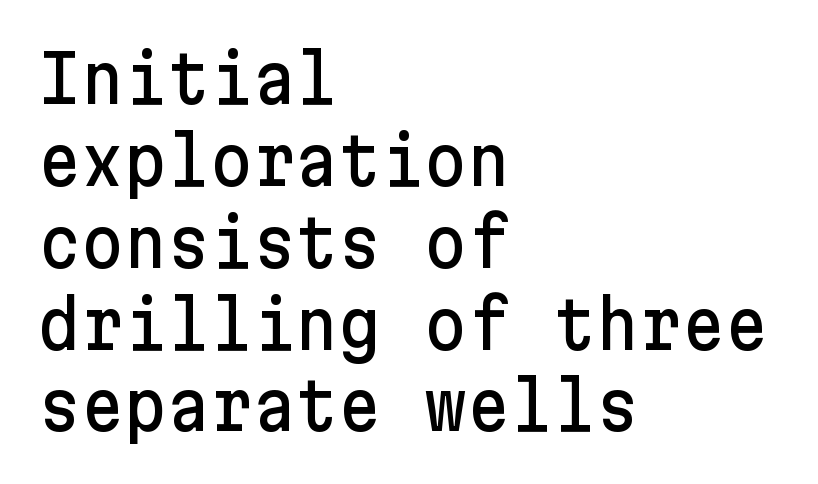
The image shows 66 px sans-serif type, upright; set left-aligned, line spacing 1.24x, normal letter spacing, not underlined; low stroke contrast and a medium x-height.
